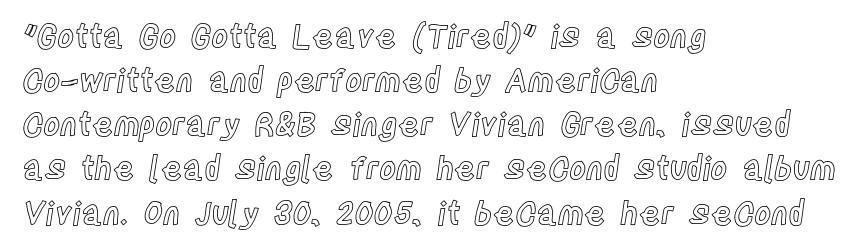
Q: Is the text italic (slanted)? A: Yes.
Q: Is the text underlined? A: No.
Q: How is the paragraph aligned? A: Left-aligned.
Q: Is the spacing between letters normal or unusually wide? A: Normal.
Q: Is the spacing between lines tight, normal or loose? A: Normal.
Q: Width (condensed, normal, or wide)? A: Condensed.
Q: x-height? A: Large.
Q: Monospaced? A: No.
